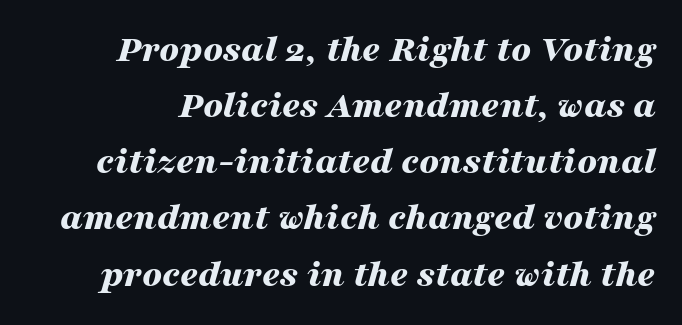
{"italic": "yes", "lean": "right", "slant_degrees": 16, "bold": "yes", "weight": "bold", "width": "wide", "stroke_contrast": "medium", "x_height": "medium", "monospaced": "no", "underline": "no", "line_spacing": "normal", "line_spacing_ratio": 1.44, "letter_spacing": "normal", "letter_spacing_em": 0.0, "glyph_px": 39}
